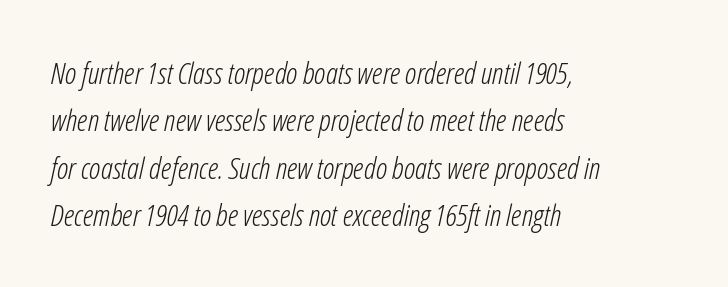
Tracking value appears to be zero — textbook default spacing. Character widths vary here, with narrow letters taking less room than wide ones. The typesetter chose a ragged-right arrangement here. The area under the type is left untouched. Quick note: italic. The line-height multiplier appears to be the usual default.
